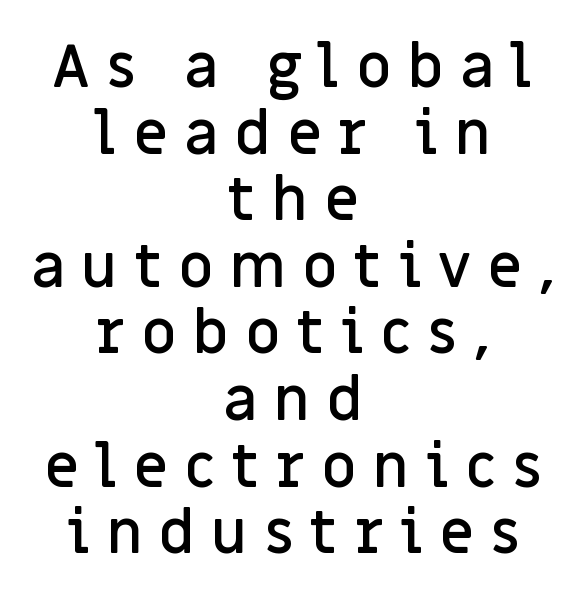
These lines huddle together more closely than default settings would place them. Does the type have serifs? No, each stem ends abruptly. The lines are quadded center. Posture: vertical. This rendering features lettering with no underline.
